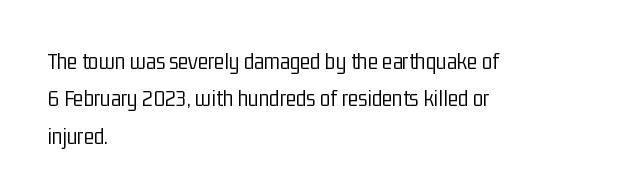
Evenly set lines give the paragraph a standard silhouette. Here the glyphs are tracked normally, forming tight word shapes. Rule under the text: the space is simply empty. Italic? Not at all — the glyphs are vertical. These glyphs show unthickened strokes, regular width or finer.
